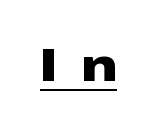
The tracking jumps out immediately: characters are airy and widely separated. You'd pick this weight for a headline — it's a proper bold. The typesetter has applied underlining to the passage shown. These lines were composed using upright roman letters. Examine the stroke ends and you'll find no serifs. Think of a printed novel: that variable character pitch is what you see here.
